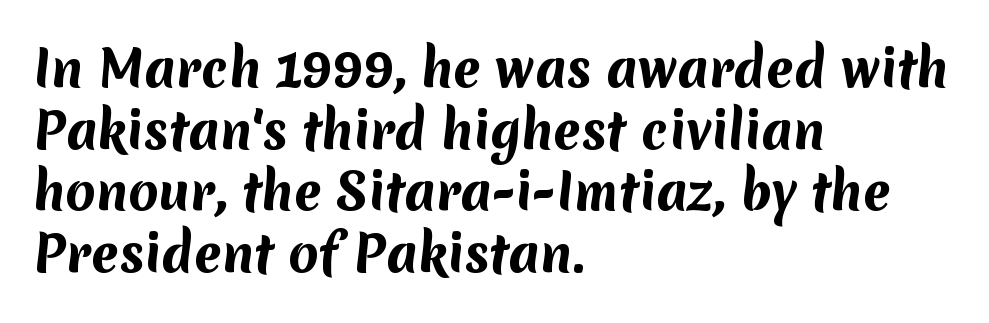
{"serif": "no", "bold": "yes", "weight": "bold", "width": "normal", "stroke_contrast": "medium", "x_height": "medium", "monospaced": "no", "underline": "no", "align": "left", "line_spacing": "normal", "line_spacing_ratio": 1.26, "letter_spacing": "normal", "letter_spacing_em": 0.0, "glyph_px": 49}
